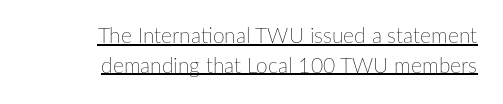
{"italic": "no", "bold": "no", "underline": "yes", "align": "right", "line_spacing": "normal", "line_spacing_ratio": 1.41, "letter_spacing": "normal", "letter_spacing_em": 0.0, "glyph_px": 21}
